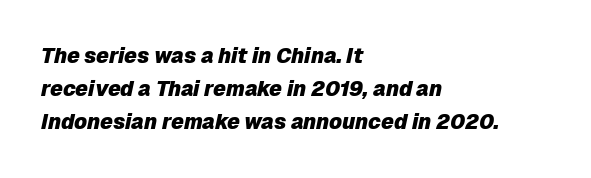
What's the leading like? Ordinary, nothing unusual. Is the block centered? No — it sits flush against the left margin. Inter-character spacing is left at the font's built-in metrics. How heavy is the stroke? Heavy — this is a bold. Lines of text with bare space underneath.
